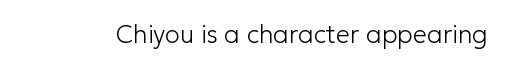
{"italic": "no", "bold": "no", "underline": "no", "letter_spacing": "normal", "letter_spacing_em": 0.0, "glyph_px": 25}
